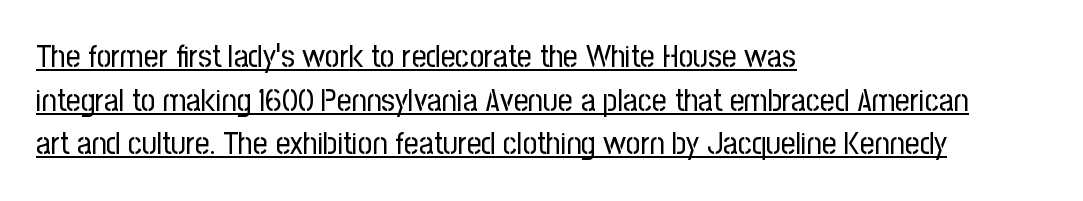
Caption: standard tracking, unaltered. Character widths vary here, with narrow letters taking less room than wide ones. The lettering is marked with a stroke running underneath it. No extra ink here — the face is not bold. This is roman type, the default non-slanted kind.
